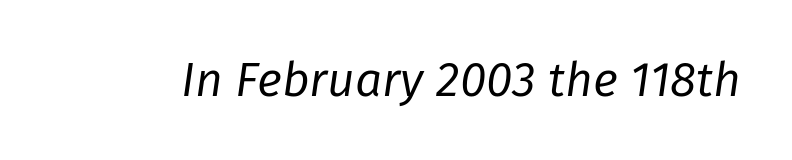
Anything drawn beneath the words? Only blank space. Yep, that's italic — everything's leaning. Character widths vary here, with narrow letters taking less room than wide ones. The letterforms sit at book weight or below. Tracking here is standard; glyphs follow each other at the usual distance.
